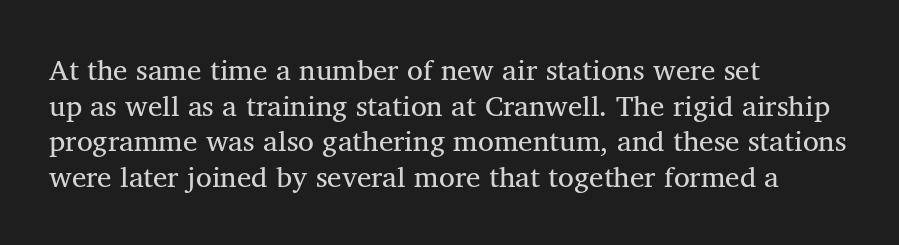
{"serif": "yes", "bold": "no", "weight": "regular", "width": "normal", "stroke_contrast": "medium", "x_height": "medium", "monospaced": "no", "underline": "no", "align": "left", "line_spacing_ratio": 1.23, "letter_spacing": "normal", "letter_spacing_em": 0.0, "glyph_px": 29}
